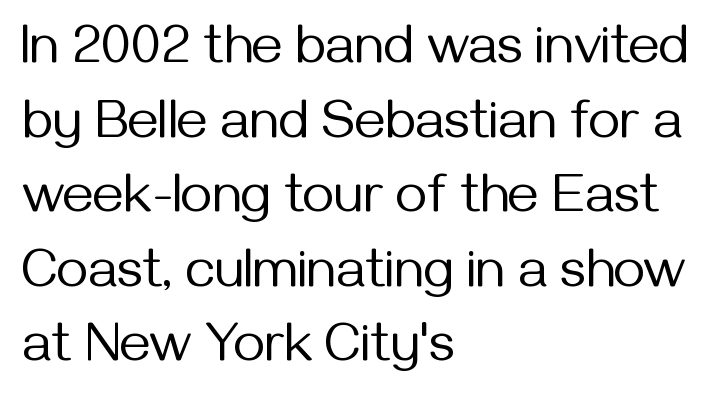
The image shows 54 px regular-weight sans-serif type, upright; set left-aligned, normal line spacing (1.38x), normal letter spacing, not underlined; medium stroke contrast and a medium x-height.
